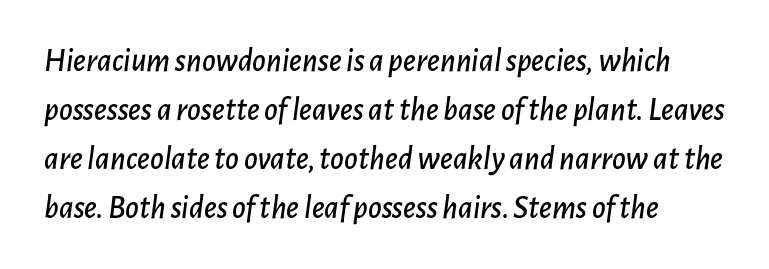
There's an unmistakable incline to the writing here. You could not count columns in this text — the font is proportionally spaced. Vertically, the passage feels balanced, rows spaced as you'd expect. No word sits above an underline. Between one letter and the next there's only the usual sliver of space.
